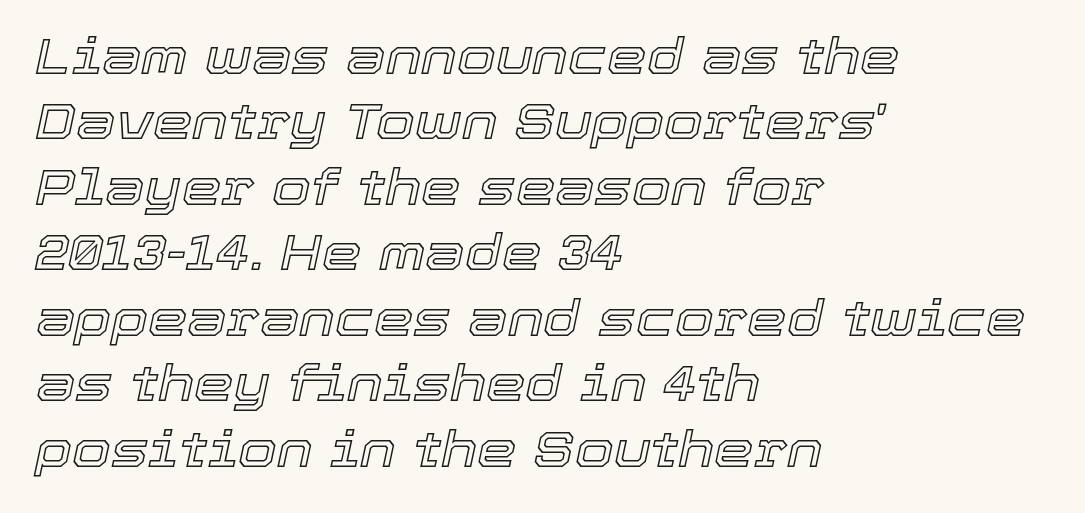
If you drew a ruler down the left edge, every line would touch it. The letters advance in unequal steps, a hallmark of proportional type. Leading: standard. Students, note that the glyphs here touch the page at normal intervals. The font's italic variant was chosen for this text. The string is rendered with underlining switched off.
